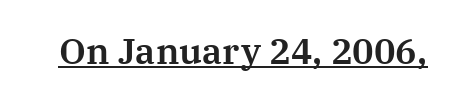
The specimen reads as upright at a glance. Beneath each row of characters lies a ruled line. The tracking reads as untouched default to a designer's eye. This sample has the flowing, uneven cadence of proportional lettering. This is serif lettering, the kind often seen in printed books.
